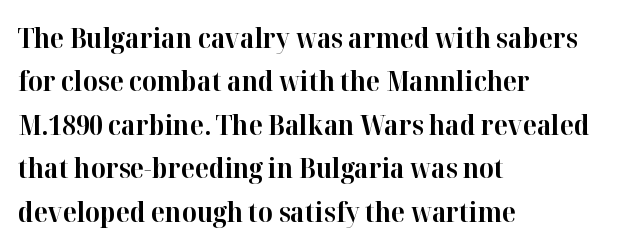
The image shows 28 px bold serif type, upright; set left-aligned, normal line spacing (1.55x), normal letter spacing, not underlined; high stroke contrast and a medium x-height.
